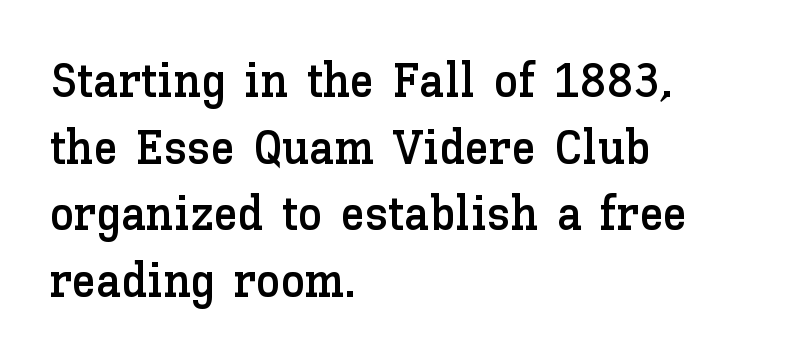
{"italic": "no", "width": "normal", "stroke_contrast": "low", "x_height": "medium", "monospaced": "no", "underline": "no", "align": "left", "line_spacing": "normal", "line_spacing_ratio": 1.36, "letter_spacing": "normal", "letter_spacing_em": 0.0, "glyph_px": 49}
